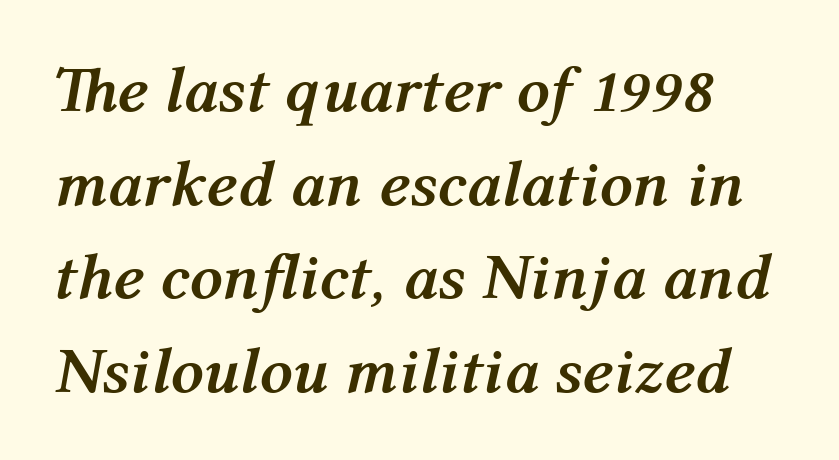
The passage shown is typed in a proportional face where columns would drift. Reading down the column, the eye jumps a familiar distance to each next line. Emphasis-style slanted type is in use. A classic flush-left, rag-right setting is used for this passage.
